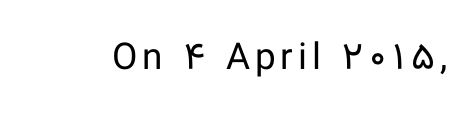
The image shows 37 px regular-weight sans-serif type, upright; set not underlined; low stroke contrast and a medium x-height.
